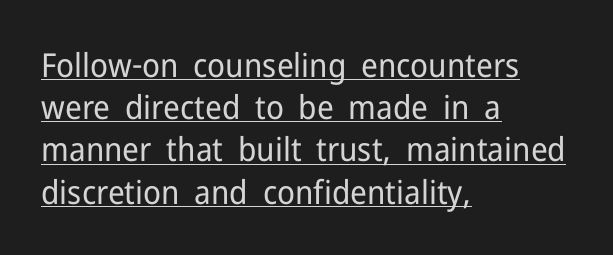
The image shows 33 px regular-weight sans-serif type, upright; set left-aligned, normal line spacing (1.28x), normal letter spacing, underlined; low stroke contrast and a medium x-height.
